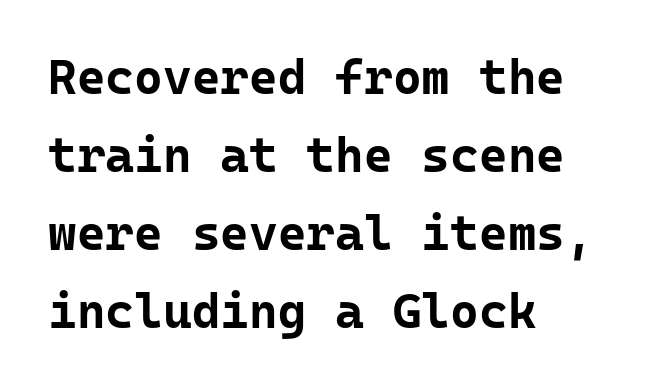
{"serif": "no", "italic": "no", "bold": "yes", "weight": "bold", "width": "normal", "stroke_contrast": "low", "x_height": "medium", "monospaced": "yes", "underline": "no", "align": "left", "line_spacing": "normal", "line_spacing_ratio": 1.59, "letter_spacing": "normal", "letter_spacing_em": 0.0, "glyph_px": 49}
